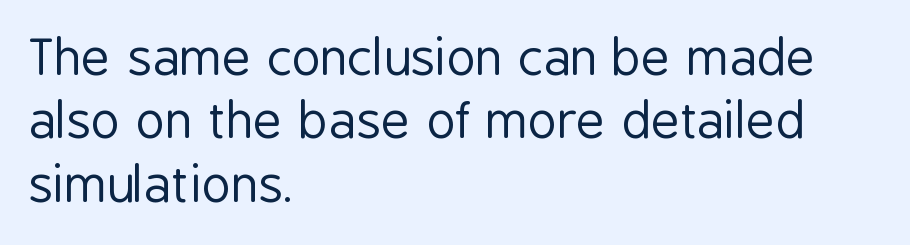
The image shows 50 px regular-weight, condensed sans-serif type, upright; set left-aligned, normal line spacing (1.27x), normal letter spacing, not underlined; low stroke contrast and a medium x-height.
